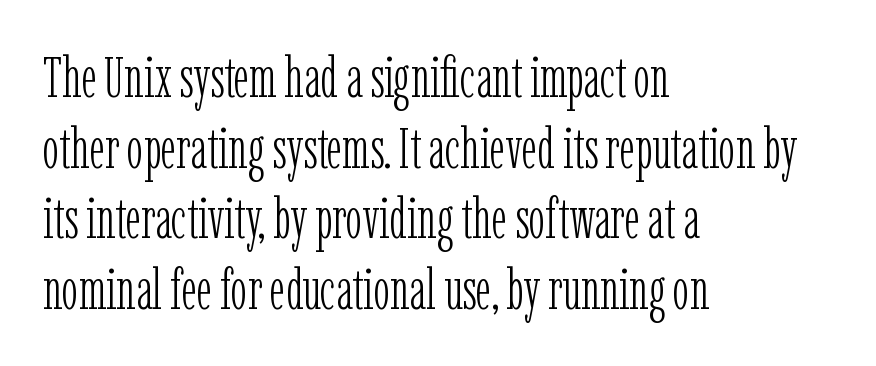
The image shows 56 px light, condensed serif type, upright; set left-aligned, normal line spacing (1.26x), normal letter spacing, not underlined; low stroke contrast and a medium x-height.
